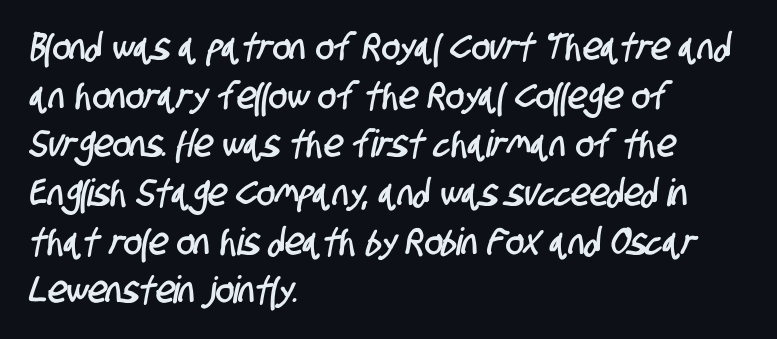
{"serif": "no", "width": "condensed", "stroke_contrast": "low", "x_height": "large", "monospaced": "no", "underline": "no", "align": "left", "line_spacing": "normal", "line_spacing_ratio": 1.28, "letter_spacing": "normal", "letter_spacing_em": 0.0, "glyph_px": 38}
